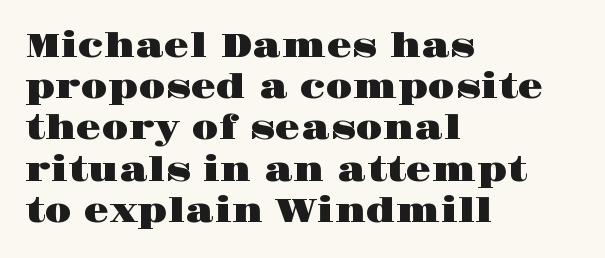
{"serif": "yes", "italic": "no", "width": "wide", "stroke_contrast": "high", "x_height": "large", "monospaced": "no", "underline": "no", "align": "left", "line_spacing": "normal", "line_spacing_ratio": 1.25, "letter_spacing": "normal", "letter_spacing_em": 0.0, "glyph_px": 33}
